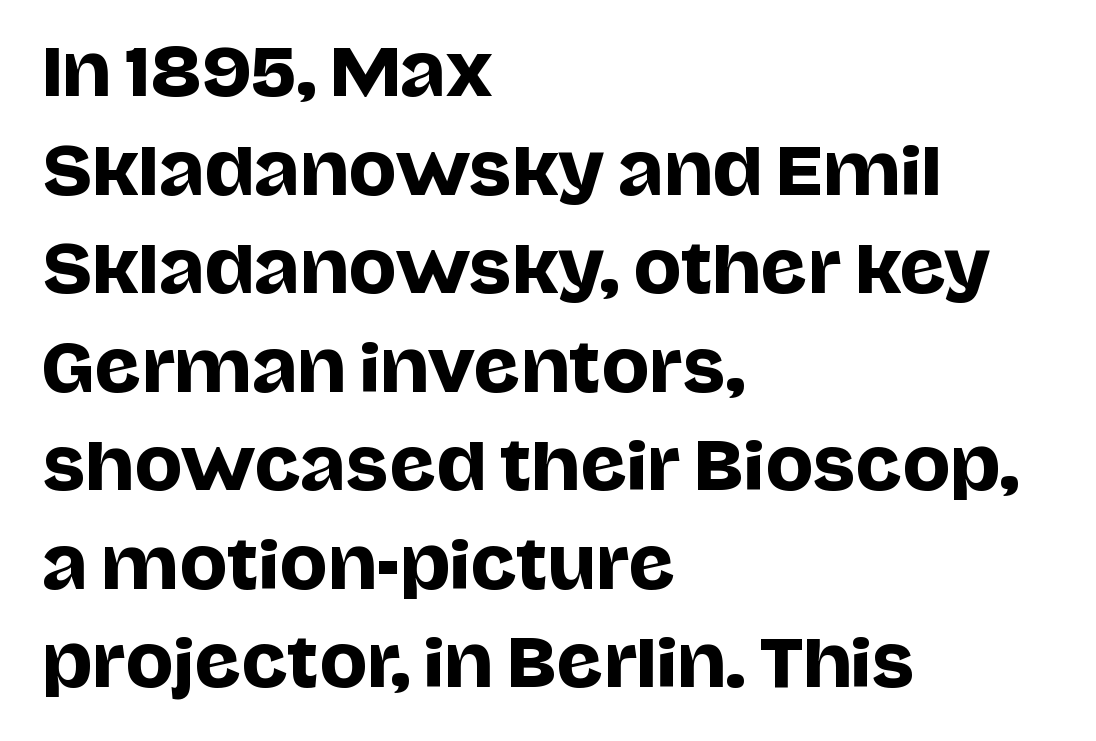
The image shows 64 px sans-serif type, upright; set left-aligned, normal line spacing (1.54x), normal letter spacing, not underlined; low stroke contrast and a large x-height.
